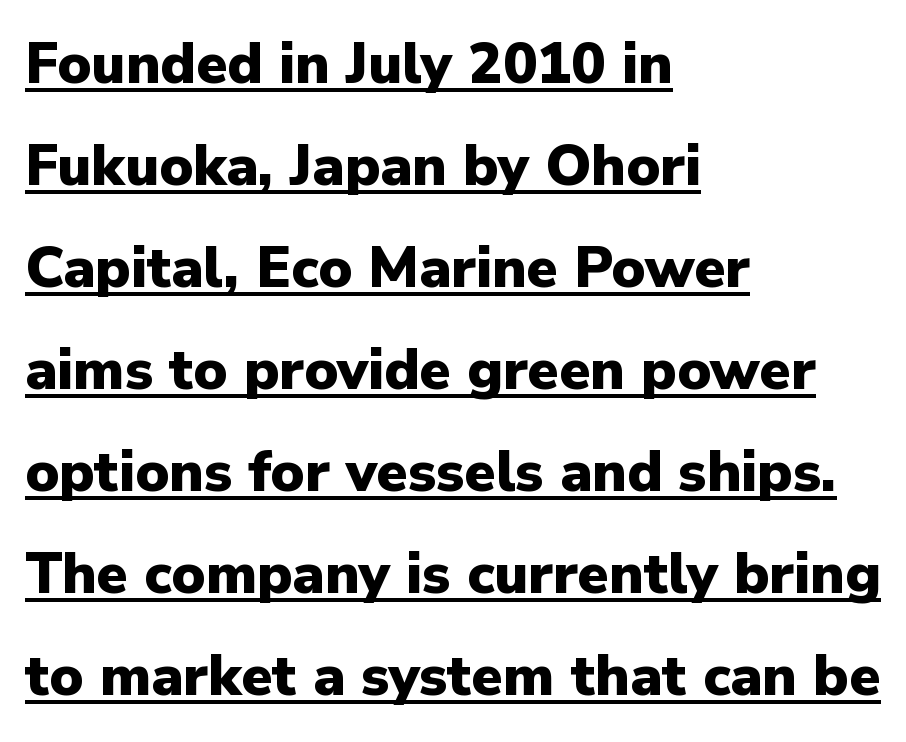
The image shows 57 px heavy sans-serif type, upright; set left-aligned, line spacing 1.79x, normal letter spacing, underlined; low stroke contrast and a medium x-height.
